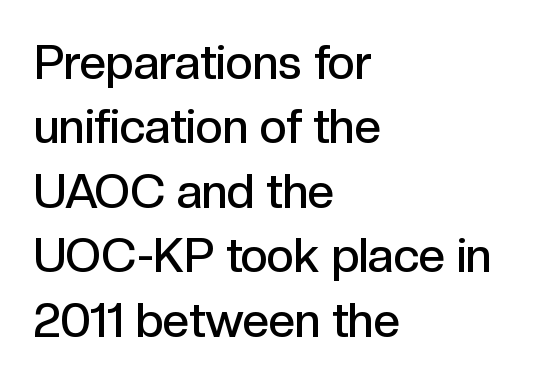
The image shows 47 px semibold sans-serif type, upright; set left-aligned, normal line spacing (1.37x), normal letter spacing, not underlined; a medium x-height.
